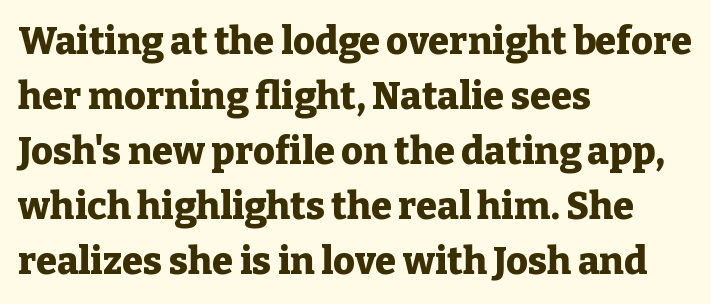
{"serif": "yes", "italic": "no", "bold": "yes", "weight": "heavy", "width": "normal", "stroke_contrast": "low", "x_height": "medium", "monospaced": "no", "underline": "no", "align": "left", "line_spacing": "normal", "line_spacing_ratio": 1.45, "letter_spacing": "normal", "letter_spacing_em": 0.0, "glyph_px": 38}
